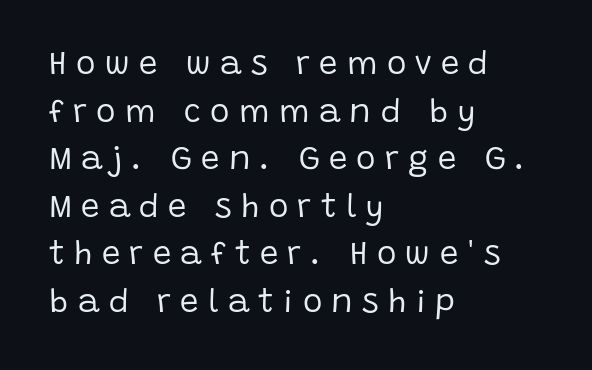
The image shows 33 px regular-weight sans-serif type, upright; set left-aligned, normal line spacing (1.44x), unusually wide letter spacing (+0.28 em), not underlined; low stroke contrast and a large x-height.
